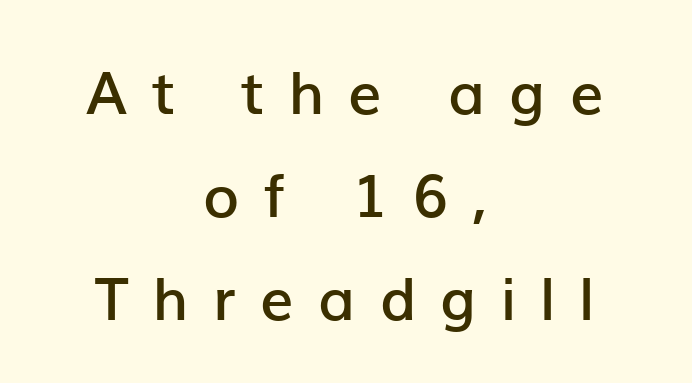
{"serif": "no", "italic": "no", "bold": "semi", "weight": "semibold", "width": "normal", "stroke_contrast": "low", "x_height": "medium", "monospaced": "no", "underline": "no", "align": "center", "line_spacing_ratio": 1.75, "letter_spacing": "wide", "letter_spacing_em": 0.41, "glyph_px": 59}
